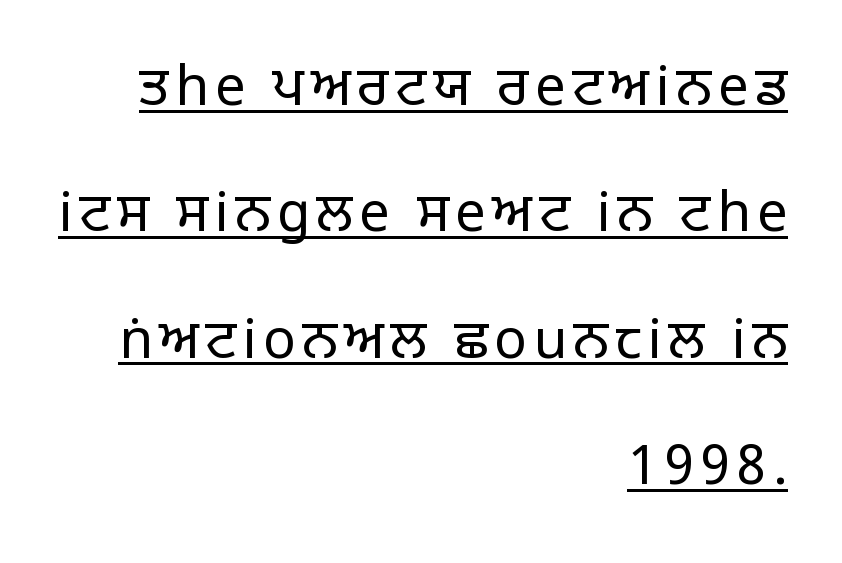
Q: Is the text bold? A: No.
Q: Is the text italic (slanted)? A: No, it is upright.
Q: Is the typeface a serif or a sans-serif typeface? A: Sans-serif.
Q: Is the text underlined? A: Yes.
Q: How is the paragraph aligned? A: Right-aligned.
Q: Is the spacing between lines tight, normal or loose? A: Loose.
Q: Width (condensed, normal, or wide)? A: Normal.
Q: Stroke contrast? A: Low.
Q: x-height? A: Large.
Q: Monospaced? A: No.
